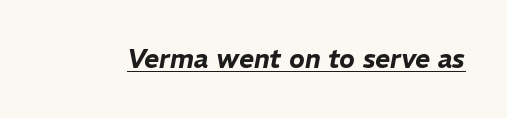
Does extra space separate the letters? No, they use regular spacing. Tall strokes in this sample are angled rather than plumb. The sample's only ornament is a line tracing under the words.
